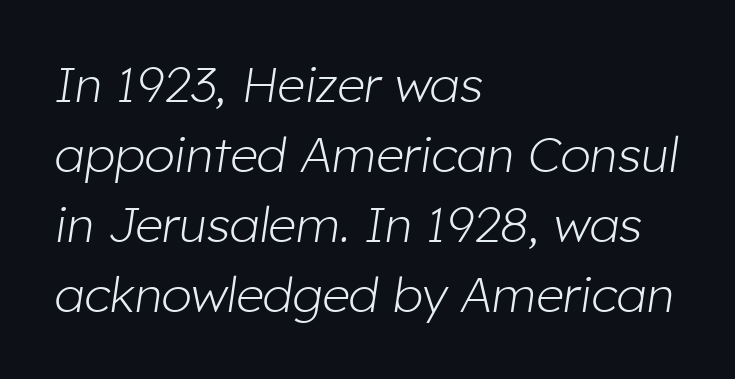
Q: Is the text bold? A: No.
Q: Is the text italic (slanted)? A: Yes, it leans right by about 8 degrees.
Q: Is the text underlined? A: No.
Q: How is the paragraph aligned? A: Left-aligned.
Q: Is the spacing between letters normal or unusually wide? A: Normal.
Q: Is the spacing between lines tight, normal or loose? A: Normal.
Q: Width (condensed, normal, or wide)? A: Normal.
Q: Stroke contrast? A: Low.
Q: x-height? A: Medium.
Q: Monospaced? A: No.
